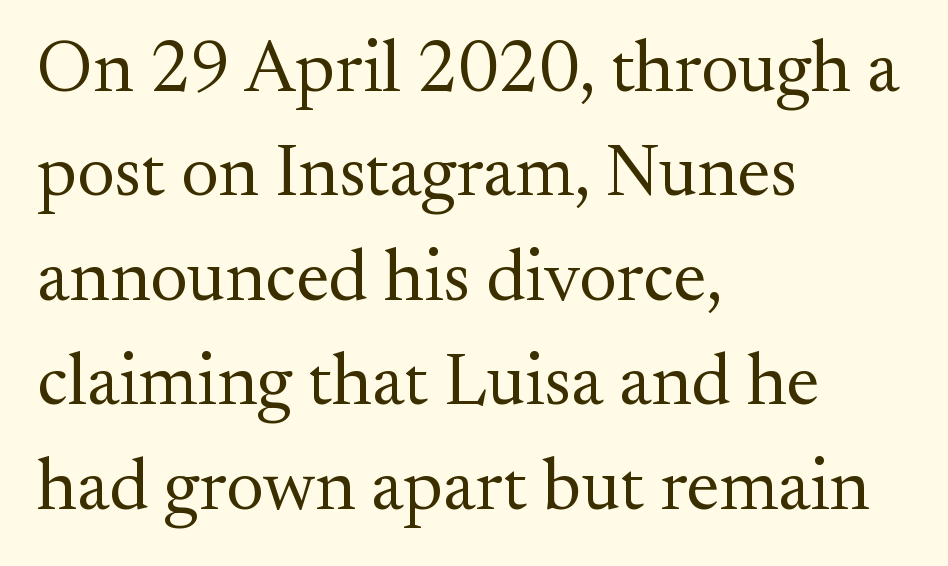
Q: Is the text bold? A: No.
Q: Is the text italic (slanted)? A: No, it is upright.
Q: Is the typeface a serif or a sans-serif typeface? A: Serif.
Q: Is the text underlined? A: No.
Q: How is the paragraph aligned? A: Left-aligned.
Q: Is the spacing between letters normal or unusually wide? A: Normal.
Q: Is the spacing between lines tight, normal or loose? A: Normal.
Q: Width (condensed, normal, or wide)? A: Normal.
Q: Stroke contrast? A: Medium.
Q: x-height? A: Small.
Q: Monospaced? A: No.
